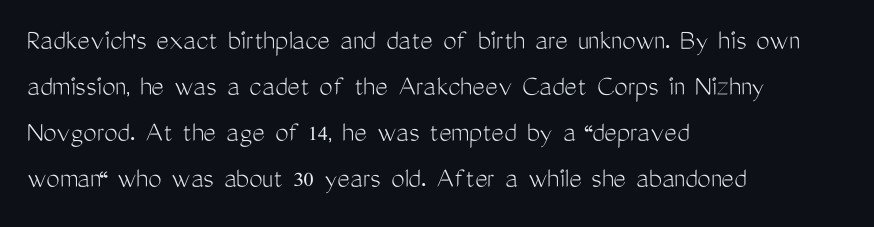
Q: Is the text bold? A: No.
Q: Is the text italic (slanted)? A: No, it is upright.
Q: Is the typeface a serif or a sans-serif typeface? A: Sans-serif.
Q: Is the text underlined? A: No.
Q: How is the paragraph aligned? A: Left-aligned.
Q: Is the spacing between letters normal or unusually wide? A: Normal.
Q: Is the spacing between lines tight, normal or loose? A: Normal.
Q: Width (condensed, normal, or wide)? A: Condensed.
Q: Stroke contrast? A: Medium.
Q: x-height? A: Medium.
Q: Monospaced? A: No.
